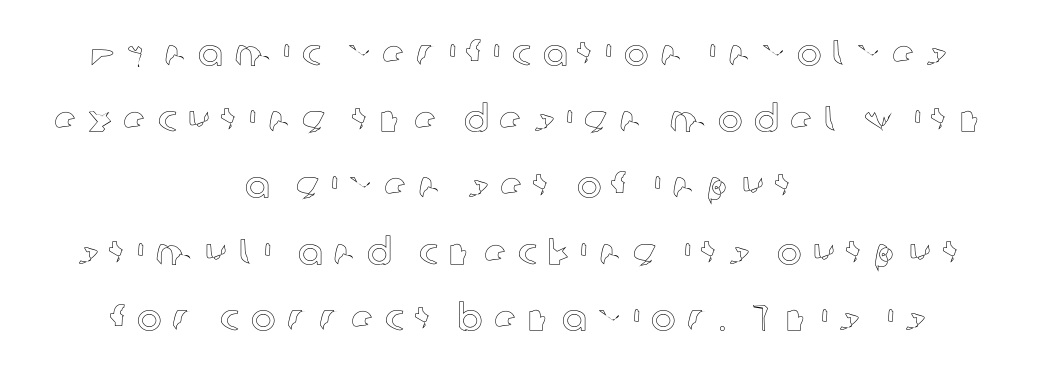
The image shows 37 px text type, upright; set centered, line spacing 1.79x, unusually wide letter spacing (+0.3 em), not underlined; a medium x-height.
